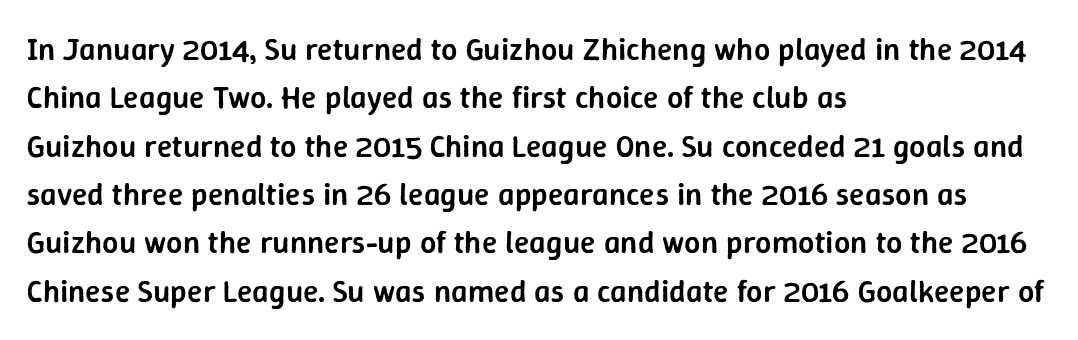
Q: Is the text bold? A: Semi-bold.
Q: Is the text italic (slanted)? A: No, it is upright.
Q: Is the typeface a serif or a sans-serif typeface? A: Sans-serif.
Q: Is the text underlined? A: No.
Q: How is the paragraph aligned? A: Left-aligned.
Q: Is the spacing between letters normal or unusually wide? A: Normal.
Q: Is the spacing between lines tight, normal or loose? A: Normal.
Q: Width (condensed, normal, or wide)? A: Normal.
Q: Stroke contrast? A: Low.
Q: x-height? A: Medium.
Q: Monospaced? A: No.
